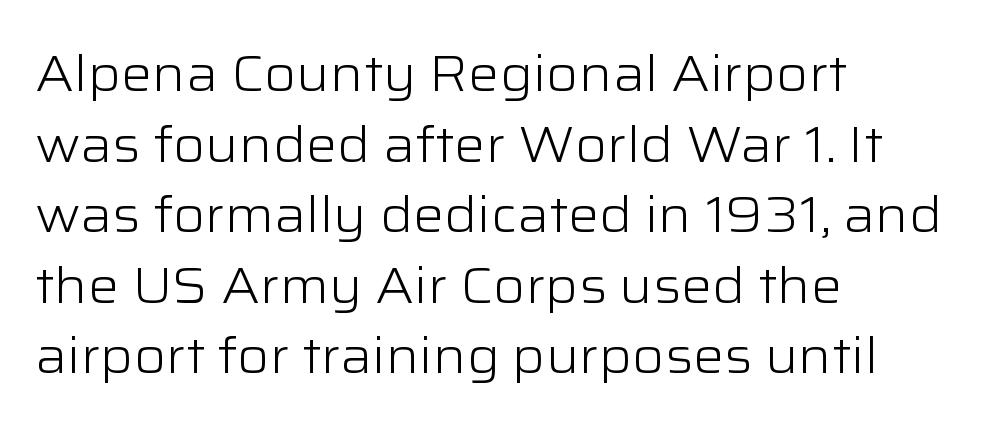
{"serif": "no", "italic": "no", "bold": "no", "weight": "light", "width": "wide", "stroke_contrast": "low", "x_height": "medium", "monospaced": "no", "underline": "no", "align": "left", "line_spacing": "normal", "line_spacing_ratio": 1.44, "letter_spacing": "normal", "letter_spacing_em": 0.0, "glyph_px": 49}
